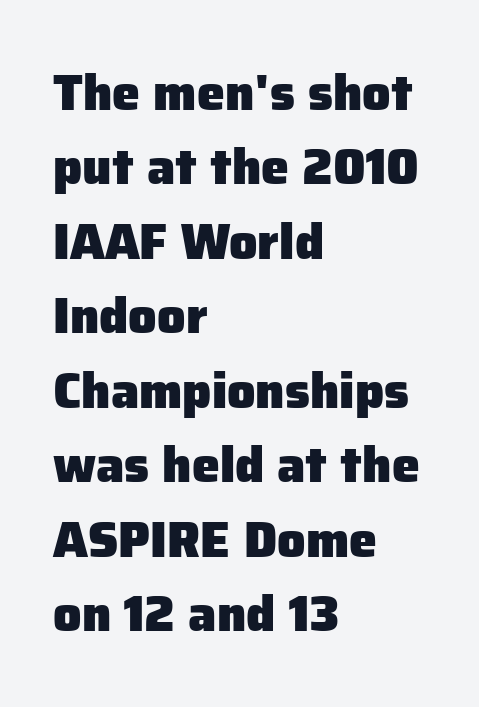
The image shows 50 px heavy sans-serif type, upright; set left-aligned, normal line spacing (1.49x), normal letter spacing, not underlined; low stroke contrast and a medium x-height.
